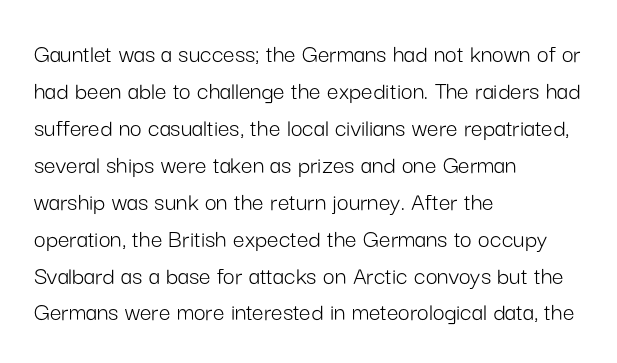
Q: Is the text bold? A: No.
Q: Is the text italic (slanted)? A: No, it is upright.
Q: Is the text underlined? A: No.
Q: How is the paragraph aligned? A: Left-aligned.
Q: Is the spacing between letters normal or unusually wide? A: Normal.
Q: Is the spacing between lines tight, normal or loose? A: Normal.
